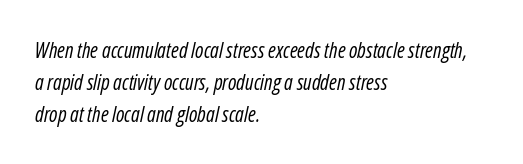
{"italic": "yes", "lean": "right", "slant_degrees": 12, "bold": "no", "underline": "no", "align": "left", "line_spacing": "normal", "line_spacing_ratio": 1.52, "letter_spacing": "normal", "letter_spacing_em": 0.0, "glyph_px": 21}
